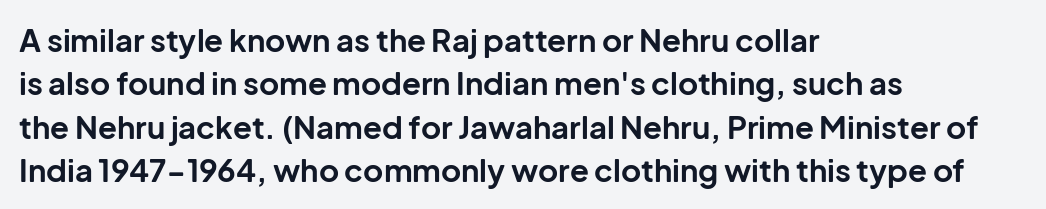
Q: Is the text bold? A: Yes.
Q: Is the text italic (slanted)? A: No, it is upright.
Q: Is the typeface a serif or a sans-serif typeface? A: Sans-serif.
Q: Is the text underlined? A: No.
Q: How is the paragraph aligned? A: Left-aligned.
Q: Is the spacing between letters normal or unusually wide? A: Normal.
Q: Is the spacing between lines tight, normal or loose? A: Normal.
Q: Width (condensed, normal, or wide)? A: Normal.
Q: Stroke contrast? A: Low.
Q: x-height? A: Medium.
Q: Monospaced? A: No.
